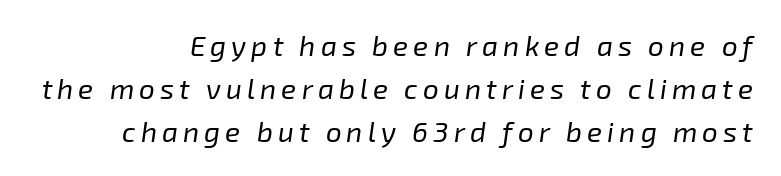
{"italic": "yes", "lean": "right", "slant_degrees": 8, "bold": "no", "weight": "regular", "width": "normal", "stroke_contrast": "low", "x_height": "medium", "monospaced": "no", "underline": "no", "align": "right", "line_spacing": "normal", "line_spacing_ratio": 1.53, "glyph_px": 28}
